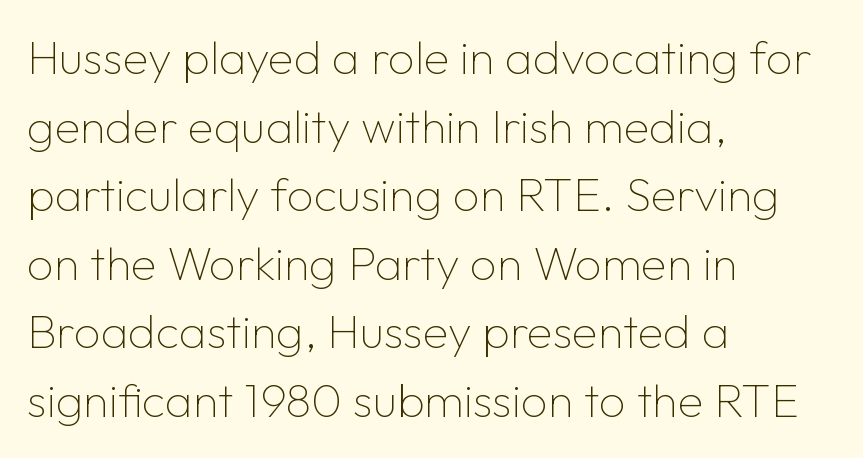
The image shows 47 px thin sans-serif type, upright; set left-aligned, normal line spacing (1.46x), normal letter spacing, not underlined; low stroke contrast and a medium x-height.
